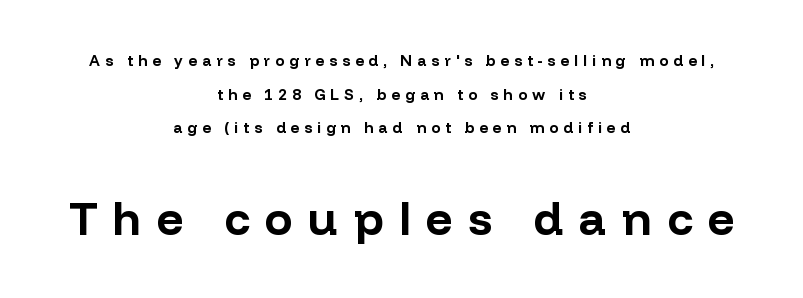
Q: Is the text bold? A: Yes.
Q: Is the text italic (slanted)? A: No, it is upright.
Q: Is the typeface a serif or a sans-serif typeface? A: Sans-serif.
Q: Is the text underlined? A: No.
Q: How is the paragraph aligned? A: Centered.
Q: Is the spacing between letters normal or unusually wide? A: Unusually wide.
Q: Is the spacing between lines tight, normal or loose? A: Loose.
Q: Which block of text is set in a larger size, the first (top) or the second (bottom)? A: The second (bottom) one.
Q: Width (condensed, normal, or wide)? A: Normal.
Q: Stroke contrast? A: Low.
Q: x-height? A: Medium.
Q: Monospaced? A: No.
